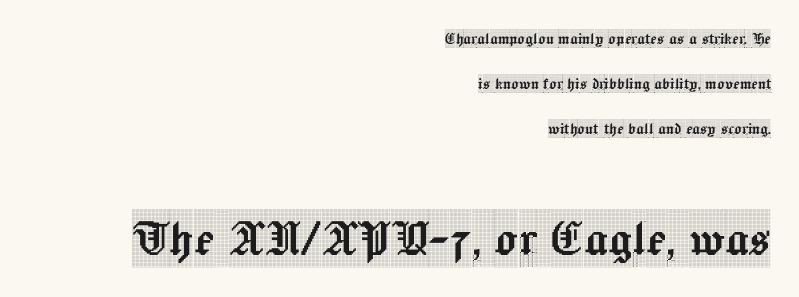
Q: Is the text italic (slanted)? A: No, it is upright.
Q: Is the typeface a serif or a sans-serif typeface? A: Serif.
Q: Is the text underlined? A: No.
Q: How is the paragraph aligned? A: Right-aligned.
Q: Is the spacing between letters normal or unusually wide? A: Normal.
Q: Is the spacing between lines tight, normal or loose? A: Loose.
Q: Which block of text is set in a larger size, the first (top) or the second (bottom)? A: The second (bottom) one.
Q: Width (condensed, normal, or wide)? A: Condensed.
Q: x-height? A: Large.
Q: Monospaced? A: No.
